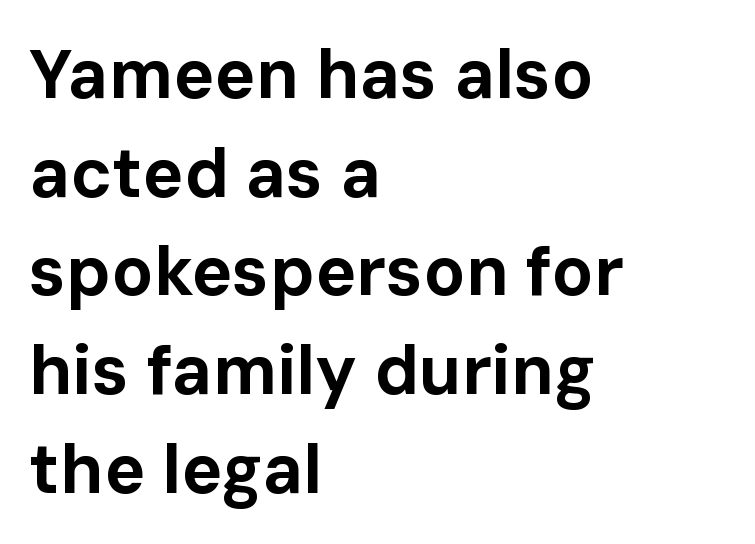
Q: Is the text bold? A: Yes.
Q: Is the text italic (slanted)? A: No, it is upright.
Q: Is the typeface a serif or a sans-serif typeface? A: Sans-serif.
Q: Is the text underlined? A: No.
Q: How is the paragraph aligned? A: Left-aligned.
Q: Is the spacing between letters normal or unusually wide? A: Normal.
Q: Is the spacing between lines tight, normal or loose? A: Normal.
Q: Width (condensed, normal, or wide)? A: Normal.
Q: Stroke contrast? A: Low.
Q: x-height? A: Medium.
Q: Monospaced? A: No.
